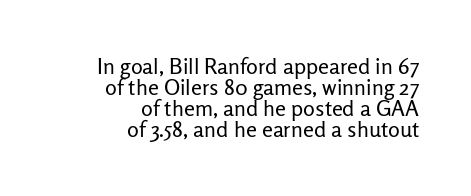
The cut favours lightness, reaching ordinary text weight at its darkest. The zone under the glyphs is completely vacant. Style check: upright. These lines stack with their right ends in a neat column. You could call the tracking neutral — neither tight nor loose. If you measured baseline to baseline, you'd find a short distance.
